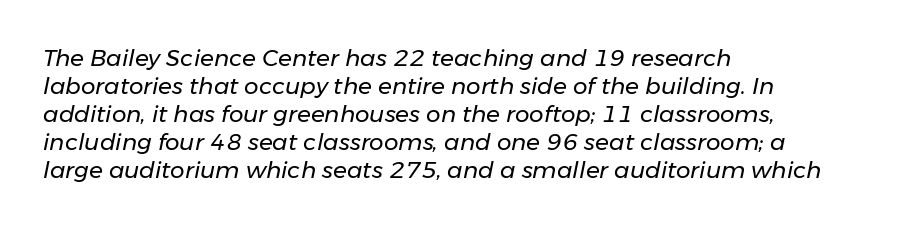
The image shows 23 px text type, italic (leaning right); set left-aligned, line spacing 1.22x, normal letter spacing, not underlined.
